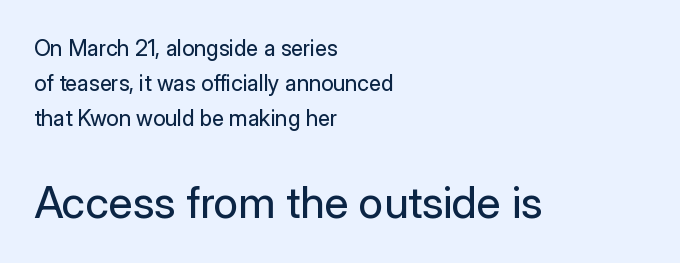
{"serif": "no", "italic": "no", "bold": "no", "weight": "regular", "width": "normal", "stroke_contrast": "low", "x_height": "medium", "monospaced": "no", "underline": "no", "align": "left", "line_spacing": "normal", "line_spacing_ratio": 1.6, "letter_spacing": "normal", "letter_spacing_em": 0.0, "larger_block": "second", "size_ratio": 2.0, "glyph_px": 44}
